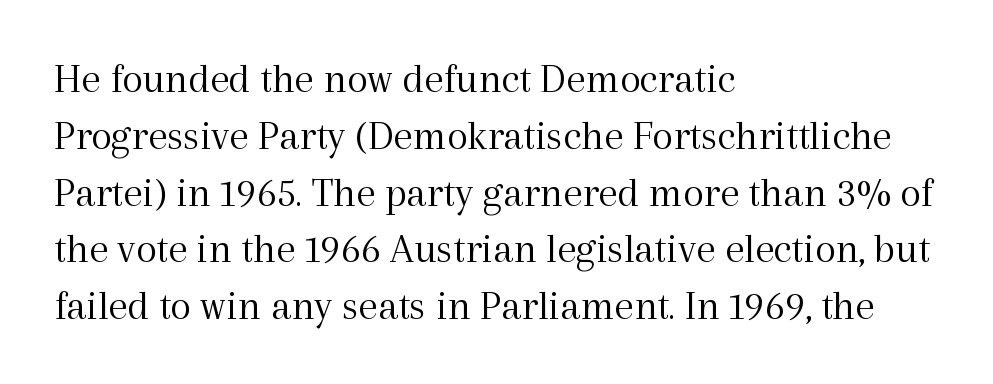
The image shows 43 px light serif type, upright; set left-aligned, normal line spacing (1.32x), normal letter spacing, not underlined; a medium x-height.
